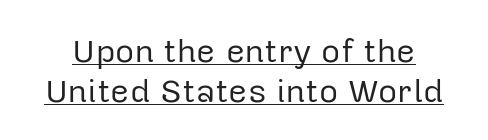
The image shows 33 px regular-weight sans-serif type, upright; set line spacing 1.21x, normal letter spacing, underlined; low stroke contrast and a medium x-height.
